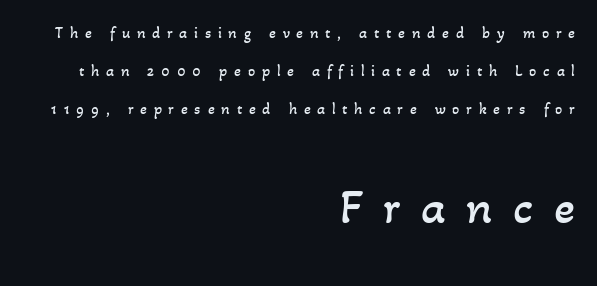
These lines are set flush right with a ragged left edge. This block would shrink considerably if given ordinary leading; it's expanded now. Spacing verdict: proportional, widths tailored to each character. The zone under the glyphs is completely vacant. Inter-character spacing is expanded well beyond the font's built-in metrics.
